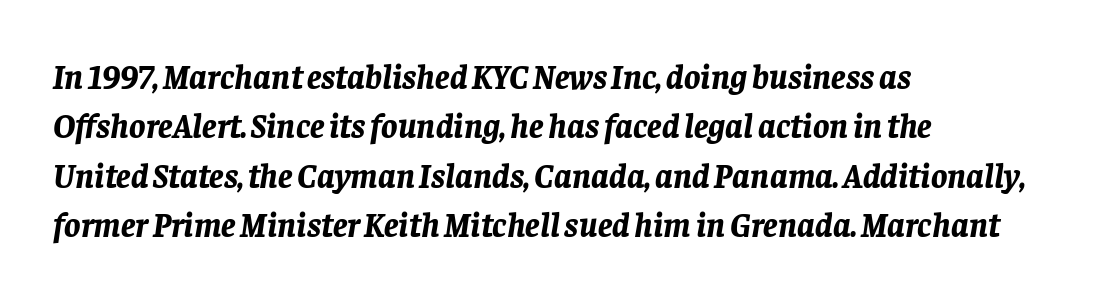
The specimen reads as italic at a glance. Horizontal alignment here is leftward, the default for most running prose. Stroke thickness is high; the sample reads as a true bold. Horizontal bands of white between lines are of average thickness.
